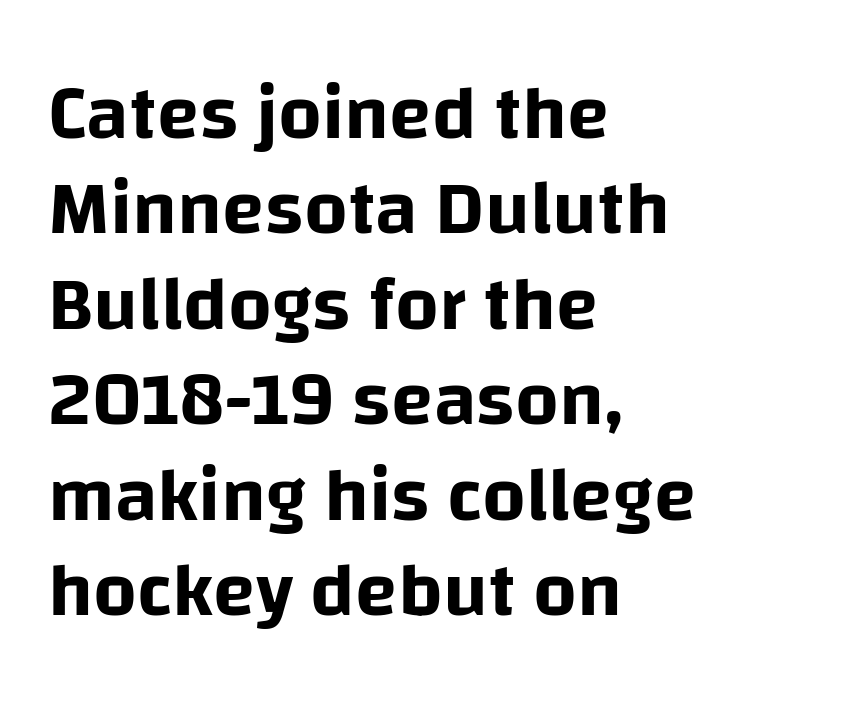
Q: Is the text italic (slanted)? A: No, it is upright.
Q: Is the typeface a serif or a sans-serif typeface? A: Sans-serif.
Q: Is the text underlined? A: No.
Q: How is the paragraph aligned? A: Left-aligned.
Q: Is the spacing between letters normal or unusually wide? A: Normal.
Q: Width (condensed, normal, or wide)? A: Normal.
Q: Stroke contrast? A: Low.
Q: x-height? A: Large.
Q: Monospaced? A: No.
